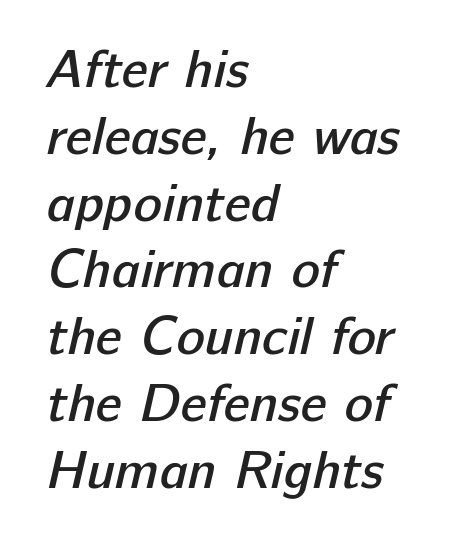
Unlike a traditional serif, this face leaves its strokes unadorned. Has an underline been added? It has not. What's the leading like? Ordinary, nothing unusual. How are the letters spaced? Ordinarily, with no added tracking.
